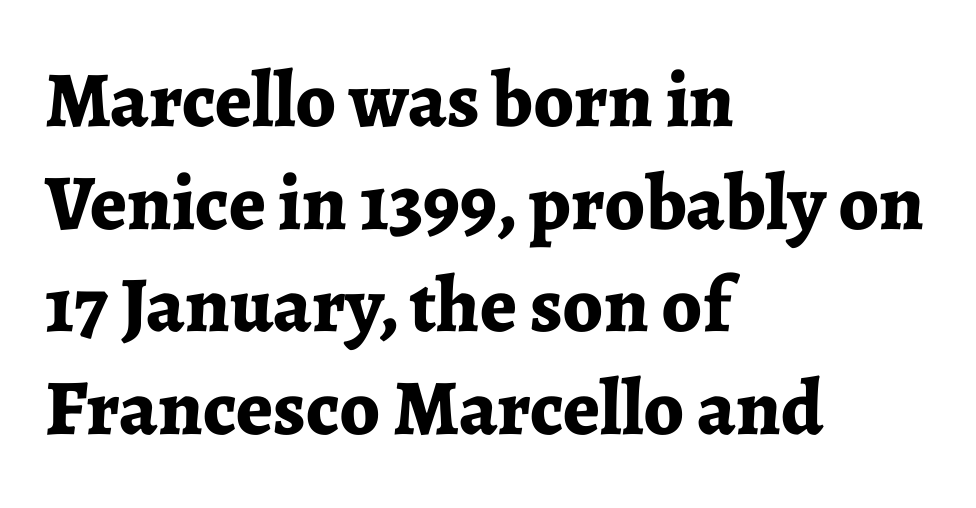
The image shows 79 px bold serif type, upright; set left-aligned, normal line spacing (1.3x), normal letter spacing, not underlined; low stroke contrast and a medium x-height.
